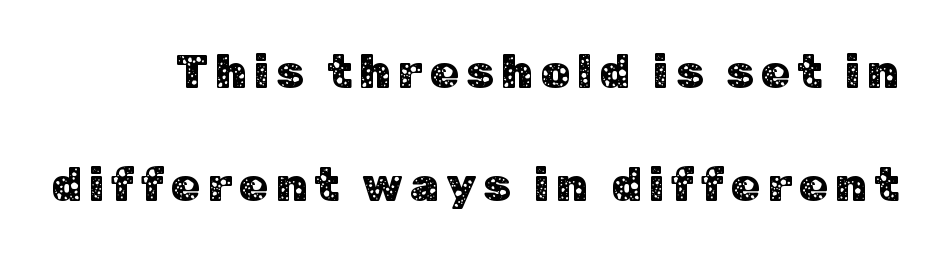
{"serif": "no", "italic": "no", "width": "normal", "stroke_contrast": "low", "x_height": "medium", "monospaced": "no", "underline": "no", "line_spacing": "loose", "line_spacing_ratio": 2.4, "glyph_px": 47}
